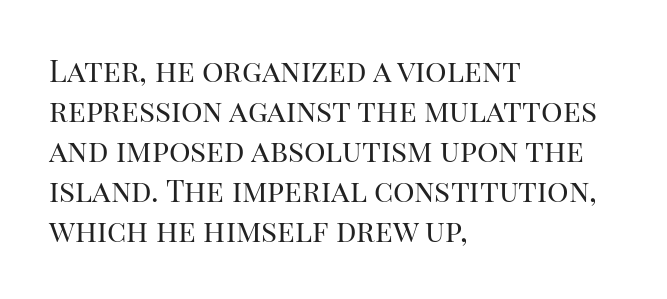
The image shows 30 px regular-weight serif type, upright; set left-aligned, normal line spacing (1.33x), normal letter spacing, not underlined; high stroke contrast and a large x-height.
